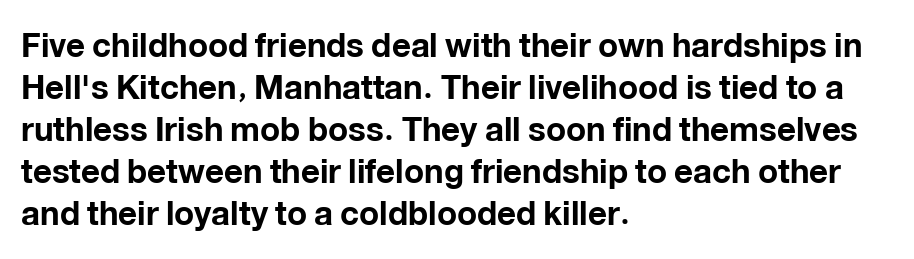
The glyphs have the mass of a bold cut. The font family rendered here belongs to the sans-serif group. Characters follow at the spacing the type designer built in. The lines are quadded left. The passage shown is not underscored anywhere.
